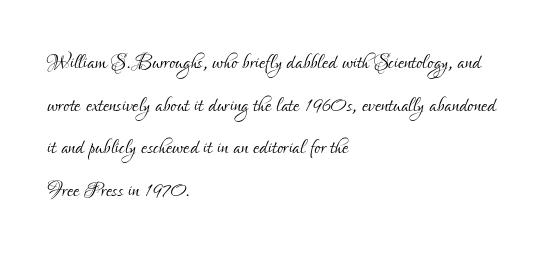
The image shows 28 px light, condensed sans-serif type; set left-aligned, normal line spacing (1.52x), normal letter spacing, not underlined; low stroke contrast and a small x-height.
